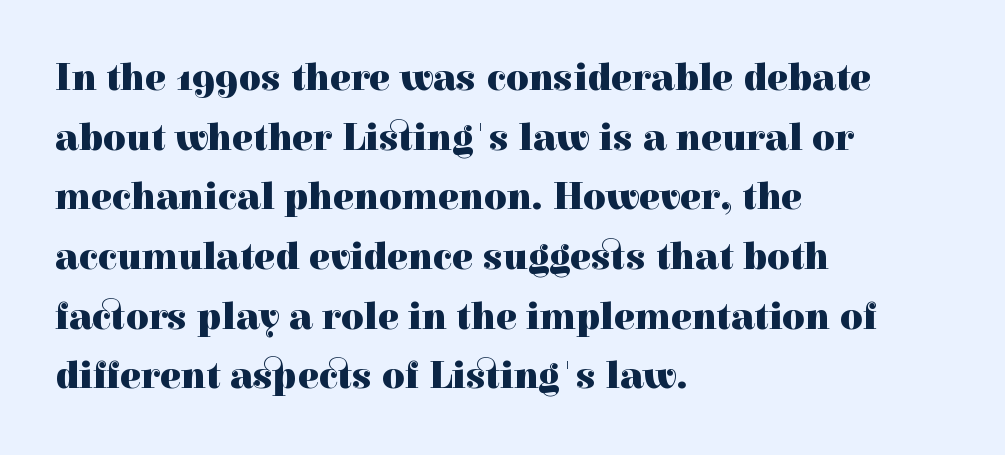
The image shows 39 px heavy serif type, upright; set left-aligned, normal line spacing (1.53x), normal letter spacing, not underlined; a medium x-height.
